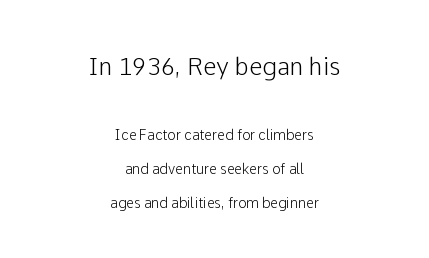
Glance below the letters and you will spot only blank space. Inter-character spacing is left at the font's built-in metrics. This rendering uses center alignment, leaving both contours irregular but symmetric. The block of text is sparse from top to bottom, with ample space between rows. Look at the glyph heights: the upper group is clearly the bigger setting. Quick note: not italic, upright.
